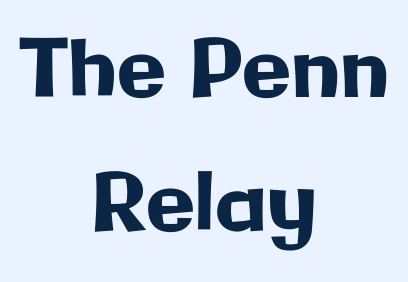
{"serif": "no", "italic": "no", "width": "normal", "stroke_contrast": "low", "x_height": "medium", "monospaced": "no", "underline": "no", "align": "center", "line_spacing": "normal", "line_spacing_ratio": 1.67, "letter_spacing": "normal", "letter_spacing_em": 0.0, "glyph_px": 80}
